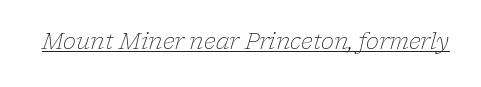
Q: Is the text bold? A: No.
Q: Is the text italic (slanted)? A: Yes, it leans right by about 17 degrees.
Q: Is the text underlined? A: Yes.
Q: Is the spacing between letters normal or unusually wide? A: Normal.
